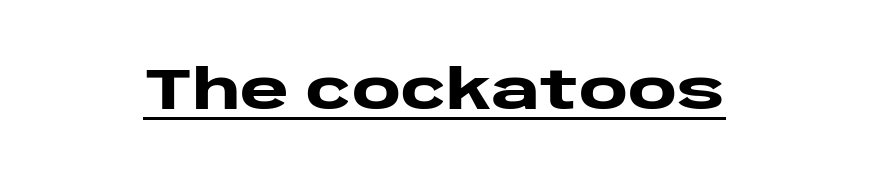
The passage shown is typeset with a sans-serif family. Its strokes are broad and dark, the hallmark of bold type. Nothing unusual about the tracking: characters are spaced as the font intends. You can see a thin bar hugging the bottom of the glyphs.
